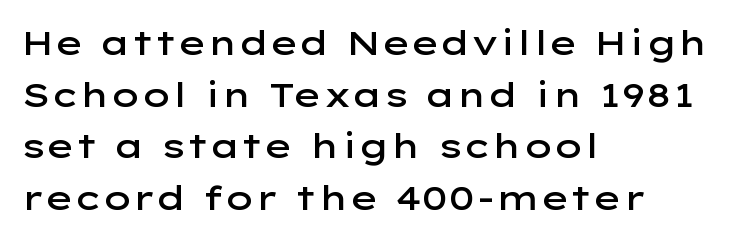
{"serif": "no", "italic": "no", "bold": "semi", "weight": "semibold", "width": "wide", "stroke_contrast": "low", "x_height": "medium", "monospaced": "no", "underline": "no", "align": "left", "line_spacing": "normal", "line_spacing_ratio": 1.52, "letter_spacing": "normal", "letter_spacing_em": 0.0, "glyph_px": 34}
